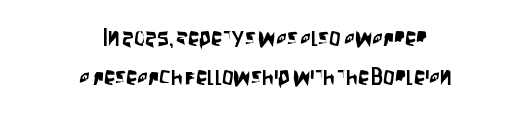
The image shows 23 px text type, upright; set centered, normal line spacing (1.69x), normal letter spacing, not underlined.
